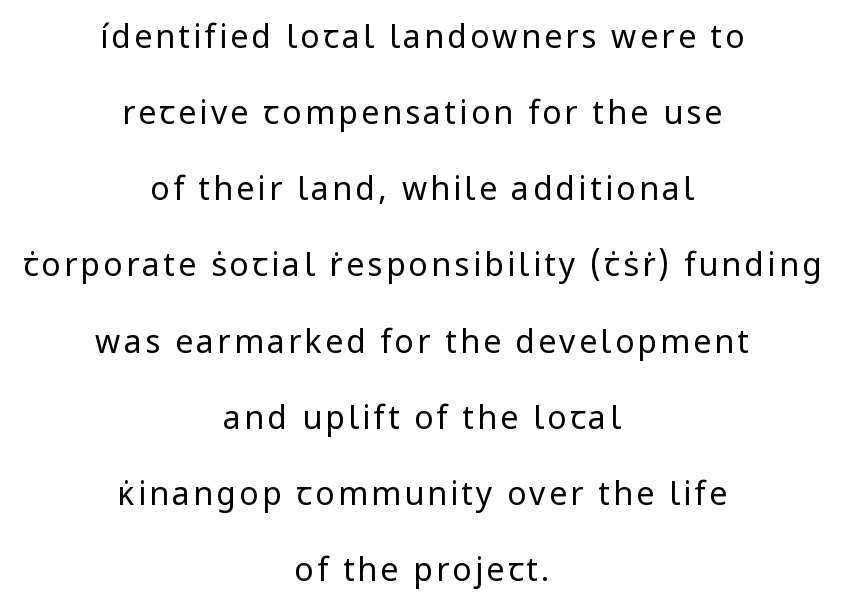
What kind of face is this? One without serifs — a sans. Upright lettering throughout. The space beneath each line is pristine and unruled. Does the copy run flush right? No — it is centered line by line. You could fit nearly another row in the gap between these rows. Varying glyph widths throughout — classic text-font behaviour.
